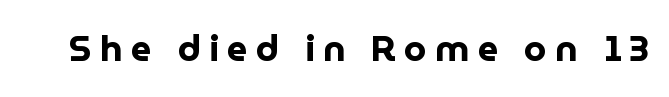
The image shows 36 px bold sans-serif type, upright; set unusually wide letter spacing (+0.23 em), not underlined; low stroke contrast and a medium x-height.
